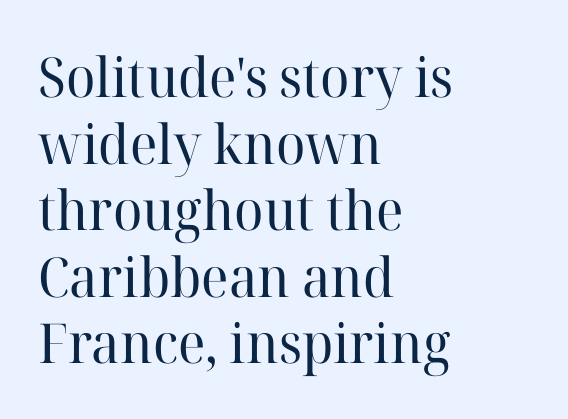
Q: Is the text bold? A: No.
Q: Is the text italic (slanted)? A: No, it is upright.
Q: Is the typeface a serif or a sans-serif typeface? A: Serif.
Q: Is the text underlined? A: No.
Q: How is the paragraph aligned? A: Left-aligned.
Q: Is the spacing between letters normal or unusually wide? A: Normal.
Q: Width (condensed, normal, or wide)? A: Normal.
Q: Stroke contrast? A: High.
Q: x-height? A: Medium.
Q: Monospaced? A: No.
